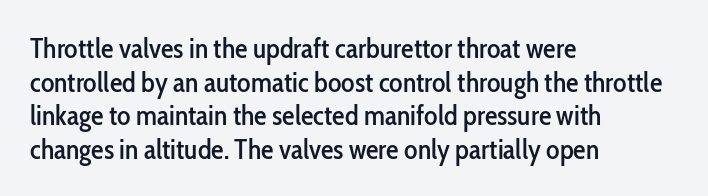
{"serif": "no", "italic": "no", "width": "condensed", "stroke_contrast": "low", "x_height": "medium", "monospaced": "no", "underline": "no", "align": "left", "line_spacing_ratio": 1.2, "letter_spacing": "normal", "letter_spacing_em": 0.0, "glyph_px": 28}
